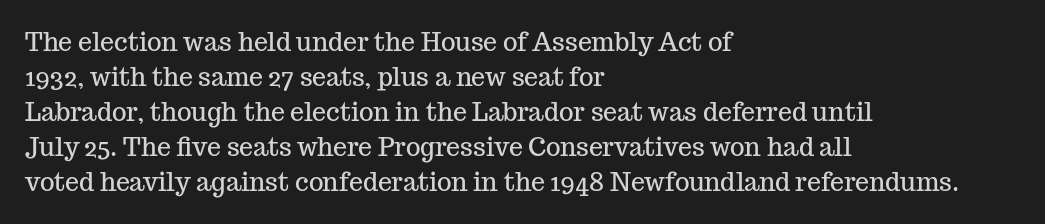
{"italic": "no", "underline": "no", "align": "left", "line_spacing": "normal", "line_spacing_ratio": 1.4, "letter_spacing": "normal", "letter_spacing_em": 0.0, "glyph_px": 25}
